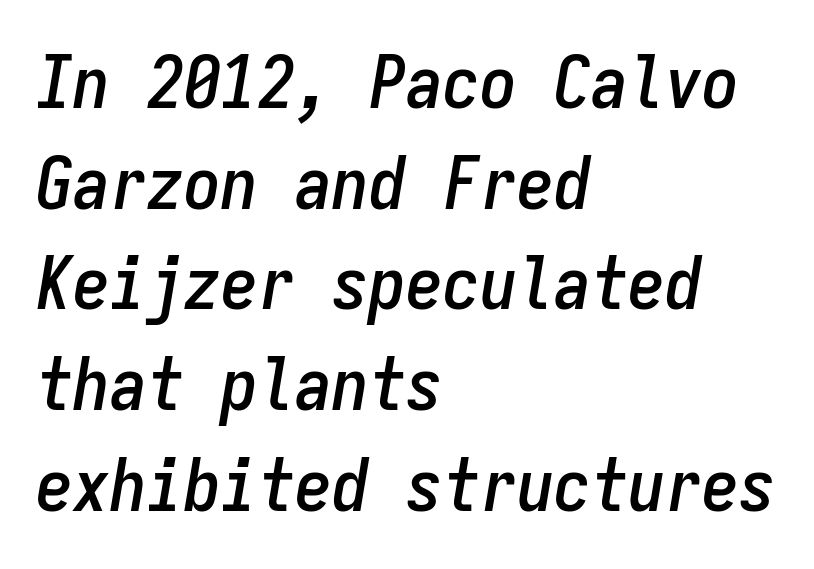
Reading down the column, the eye jumps a familiar distance to each next line. You could count columns in this text — the font is strictly monospaced. Underline: absent. The ragged edge is on the right, which tells us the setting is flush left.
